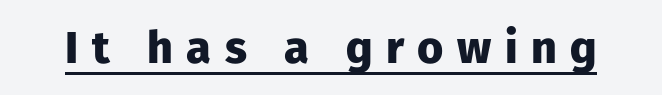
The image shows 45 px heavy sans-serif type, upright; set unusually wide letter spacing (+0.3 em), underlined; low stroke contrast and a medium x-height.
